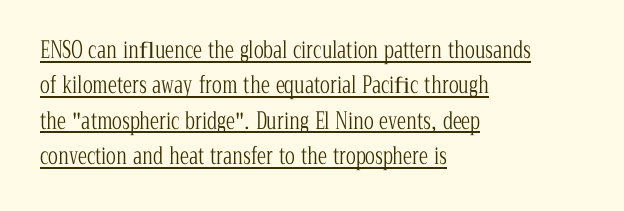
Line beginnings align vertically; line endings do not. What's the leading like? Ordinary, nothing unusual. No letter is thick-stroked: the sample isn't bold. Quick note: not italic, upright. You can see a thin bar hugging the bottom of the glyphs. Compared with typical body copy, the letter spacing here is the same.
